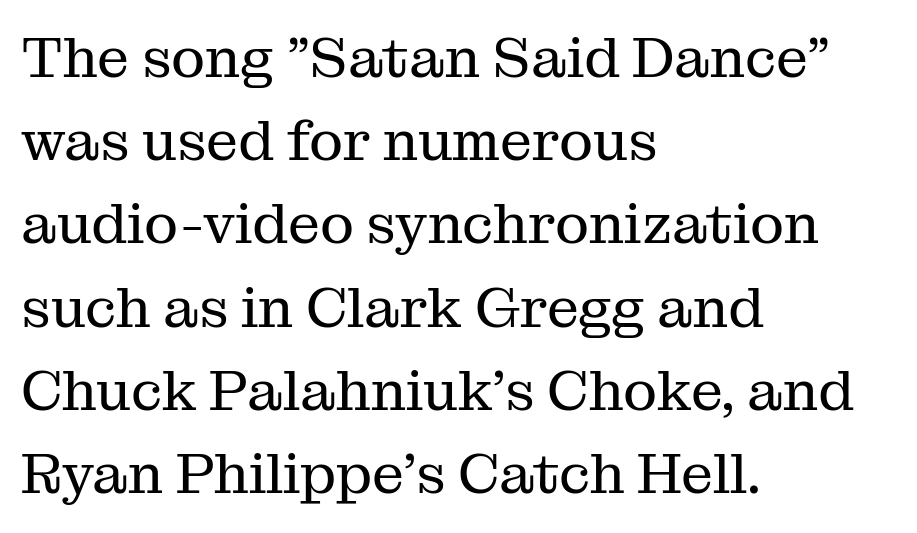
Q: Is the text bold? A: No.
Q: Is the text italic (slanted)? A: No, it is upright.
Q: Is the typeface a serif or a sans-serif typeface? A: Serif.
Q: Is the text underlined? A: No.
Q: How is the paragraph aligned? A: Left-aligned.
Q: Is the spacing between letters normal or unusually wide? A: Normal.
Q: Is the spacing between lines tight, normal or loose? A: Normal.
Q: Width (condensed, normal, or wide)? A: Normal.
Q: Stroke contrast? A: Medium.
Q: x-height? A: Medium.
Q: Monospaced? A: No.
